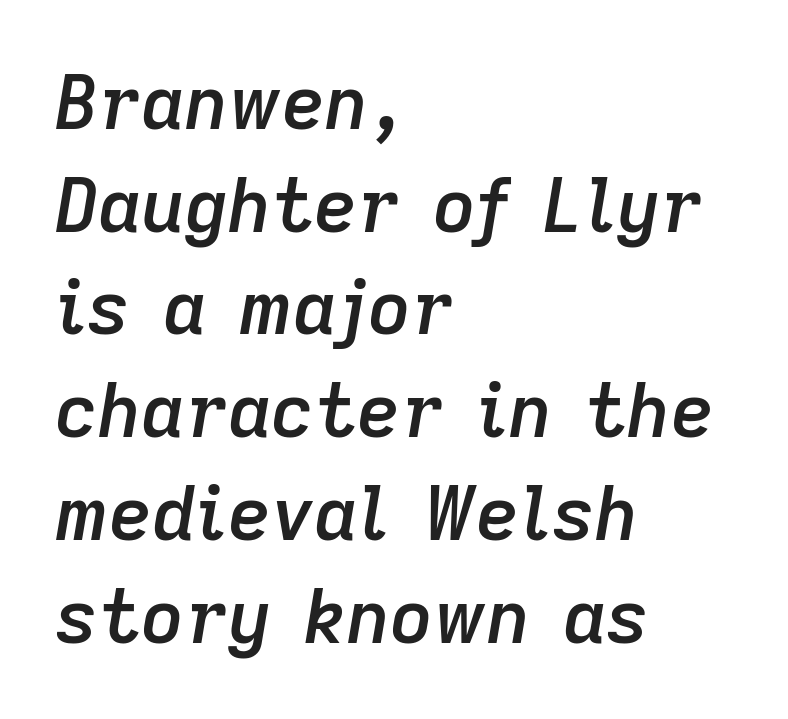
The image shows 75 px semibold type, italic (leaning right); set left-aligned, normal line spacing (1.37x), normal letter spacing, not underlined; low stroke contrast and a medium x-height.
